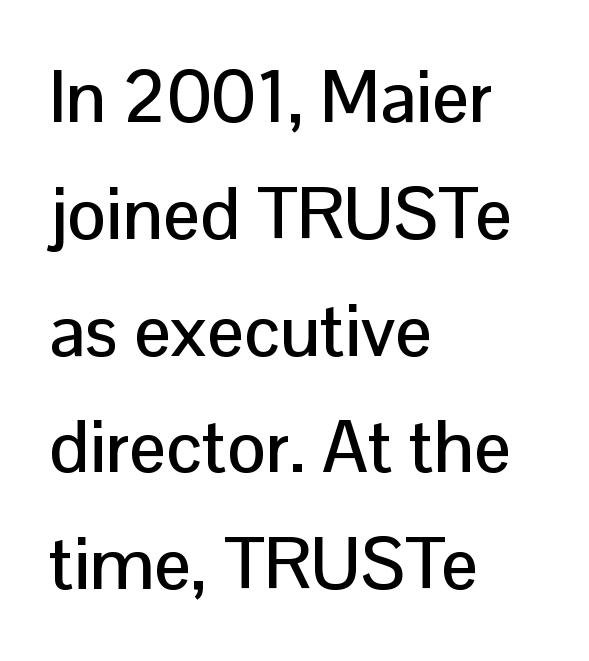
{"serif": "no", "italic": "no", "width": "normal", "stroke_contrast": "low", "x_height": "medium", "monospaced": "no", "underline": "no", "align": "left", "line_spacing": "normal", "line_spacing_ratio": 1.6, "letter_spacing": "normal", "letter_spacing_em": 0.0, "glyph_px": 73}
